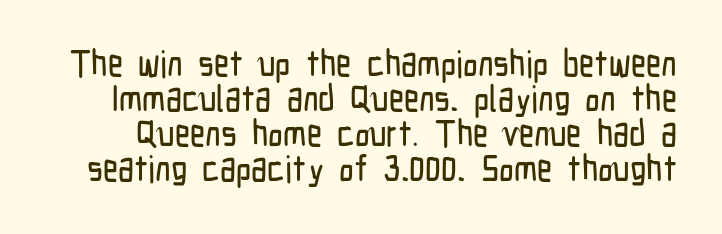
The typeface chosen for these lines omits serifs. The specimen omits any rule beneath the text block's lines. The lettering holds an erect, upright posture throughout. The space between consecutive lines is stingy. Looks like regular typesetting: each glyph gets only the width it needs.
